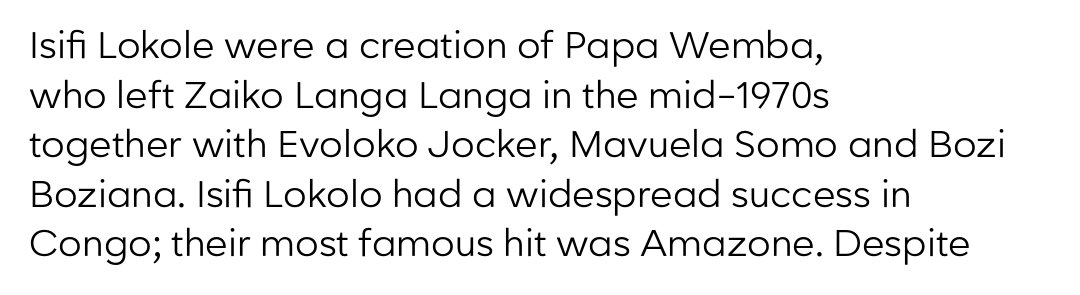
{"serif": "no", "italic": "no", "bold": "no", "weight": "regular", "width": "normal", "stroke_contrast": "low", "x_height": "medium", "monospaced": "no", "underline": "no", "align": "left", "line_spacing": "normal", "line_spacing_ratio": 1.34, "letter_spacing": "normal", "letter_spacing_em": 0.0, "glyph_px": 37}
